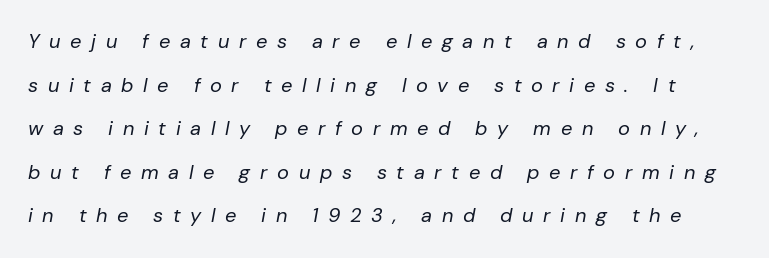
The image shows 20 px text type, italic (leaning right); set loose line spacing (2.18x), unusually wide letter spacing (+0.48 em), not underlined.
